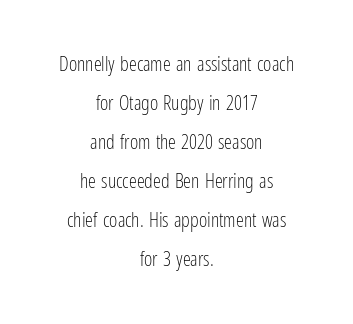
Q: Is the text bold? A: No.
Q: Is the text italic (slanted)? A: No, it is upright.
Q: Is the text underlined? A: No.
Q: How is the paragraph aligned? A: Centered.
Q: Is the spacing between letters normal or unusually wide? A: Normal.
Q: Is the spacing between lines tight, normal or loose? A: Loose.
